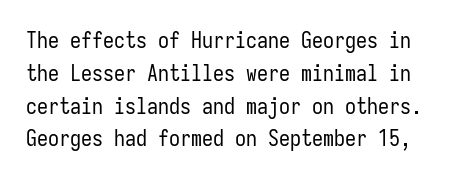
{"italic": "no", "bold": "no", "underline": "no", "line_spacing": "normal", "line_spacing_ratio": 1.49, "letter_spacing": "normal", "letter_spacing_em": 0.0, "glyph_px": 22}
